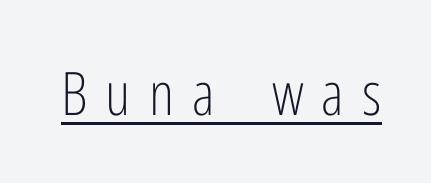
Q: Is the text bold? A: No.
Q: Is the text italic (slanted)? A: No, it is upright.
Q: Is the typeface a serif or a sans-serif typeface? A: Sans-serif.
Q: Is the text underlined? A: Yes.
Q: Is the spacing between letters normal or unusually wide? A: Unusually wide.
Q: Width (condensed, normal, or wide)? A: Condensed.
Q: Stroke contrast? A: Low.
Q: x-height? A: Medium.
Q: Monospaced? A: No.
